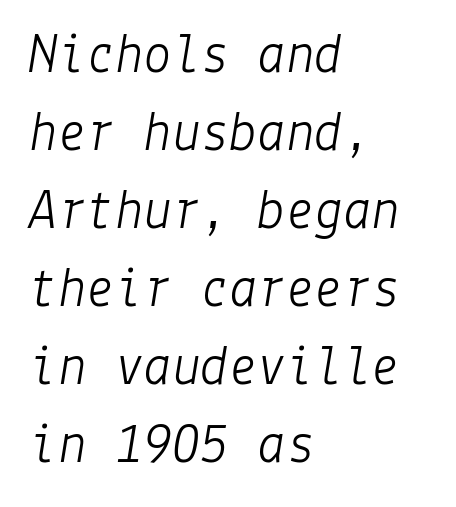
A classic flush-left, rag-right setting is used for this passage. The font sits on the lighter half of the weight spectrum, regular included. Short note: letters normally spaced. Honestly, there is no underline to notice here at all.
